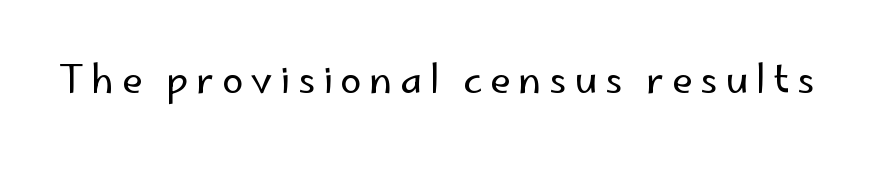
{"serif": "no", "italic": "no", "bold": "no", "weight": "regular", "width": "normal", "stroke_contrast": "low", "x_height": "small", "monospaced": "no", "underline": "no", "letter_spacing": "wide", "letter_spacing_em": 0.2, "glyph_px": 38}
